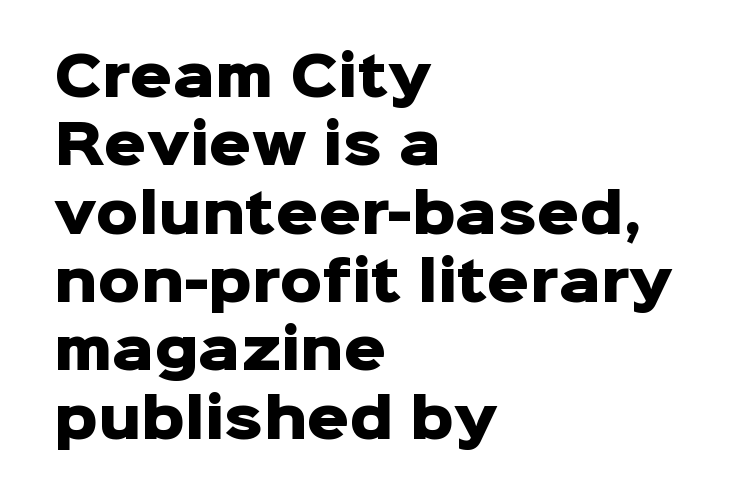
The image shows 53 px heavy sans-serif type, upright; set left-aligned, normal line spacing (1.29x), normal letter spacing, not underlined; low stroke contrast and a medium x-height.
